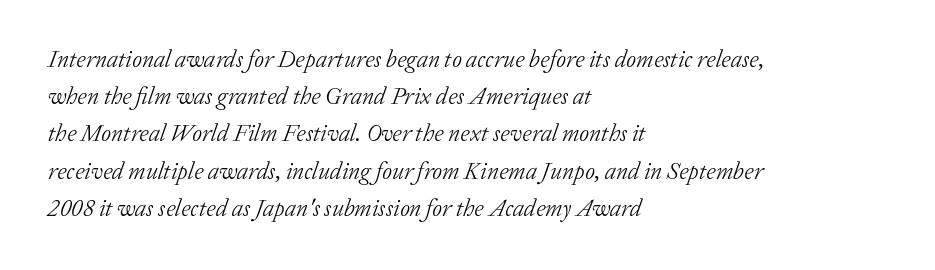
Q: Is the text bold? A: No.
Q: Is the text italic (slanted)? A: Yes, it leans right by about 20 degrees.
Q: Is the text underlined? A: No.
Q: How is the paragraph aligned? A: Left-aligned.
Q: Is the spacing between letters normal or unusually wide? A: Normal.
Q: Is the spacing between lines tight, normal or loose? A: Normal.
